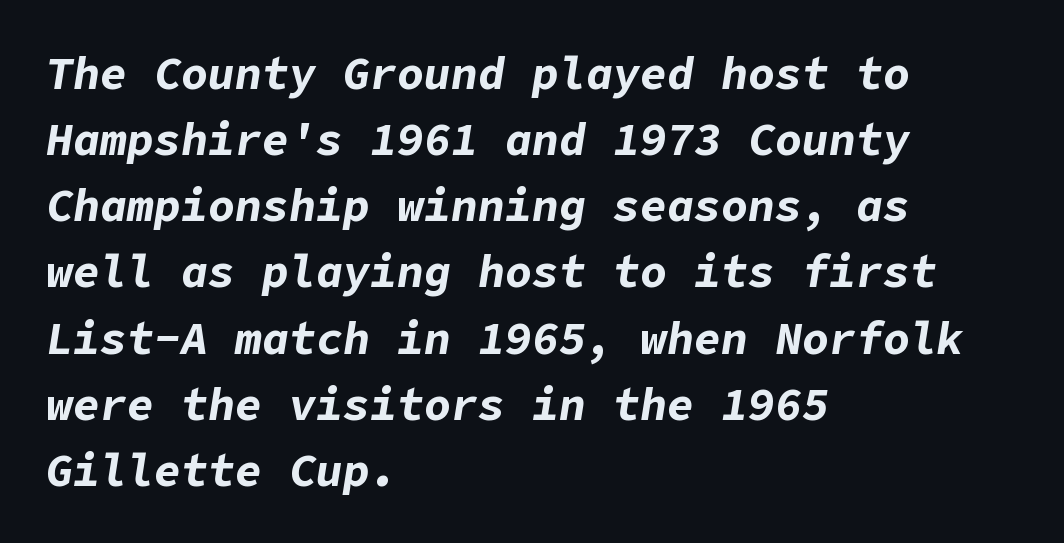
The image shows 45 px bold type, italic (leaning right); set left-aligned, normal line spacing (1.47x), normal letter spacing, not underlined; low stroke contrast and a medium x-height.
